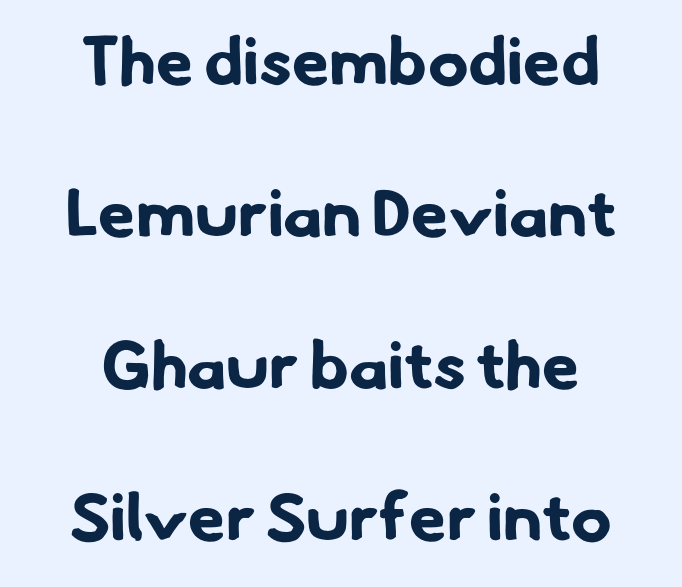
The image shows 67 px bold sans-serif type; set centered, loose line spacing (2.27x), normal letter spacing, not underlined; low stroke contrast and a small x-height.
